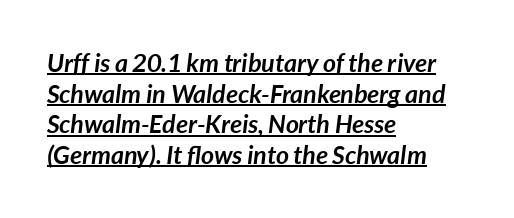
The image shows 25 px bold type, italic (leaning right); set left-aligned, line spacing 1.23x, normal letter spacing, underlined.
